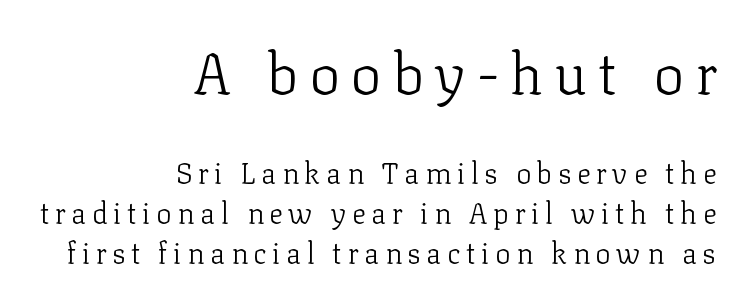
Q: Is the text bold? A: No.
Q: Is the text italic (slanted)? A: No, it is upright.
Q: Is the typeface a serif or a sans-serif typeface? A: Serif.
Q: Is the text underlined? A: No.
Q: How is the paragraph aligned? A: Right-aligned.
Q: Is the spacing between lines tight, normal or loose? A: Normal.
Q: Which block of text is set in a larger size, the first (top) or the second (bottom)? A: The first (top) one.
Q: Width (condensed, normal, or wide)? A: Normal.
Q: Stroke contrast? A: Low.
Q: x-height? A: Medium.
Q: Monospaced? A: No.
